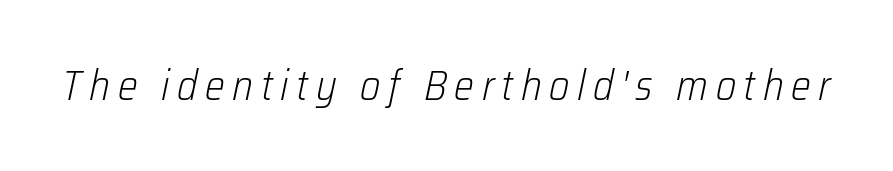
The font's italic variant was chosen for this text. Stems here are at most as thick as an everyday book face. Decoration check: the copy has no underline. Each letter keeps its own natural width here, so spacing adapts to shape.
